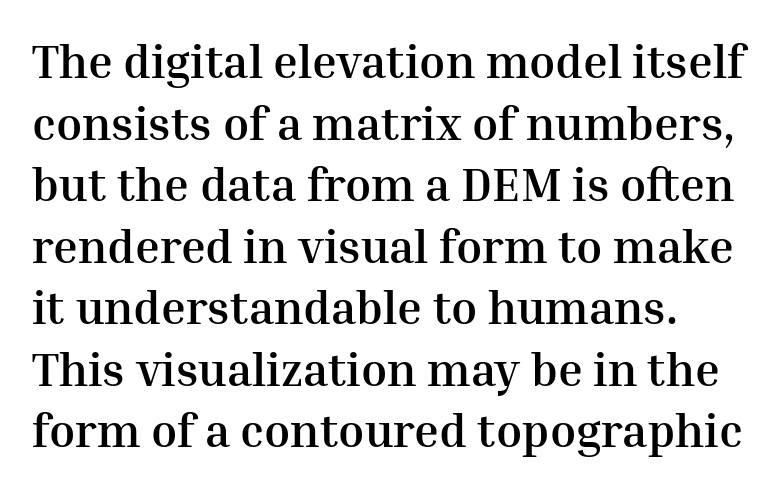
The letters sit at their default tracking, neither squeezed nor spread. Looks like regular typesetting: each glyph gets only the width it needs. The type family on display is of the serif kind. Every row of glyphs begins at an identical x-position on the left. Vertically, the passage feels balanced, rows spaced as you'd expect. Stroke thickness is high; the sample reads as a true bold.
